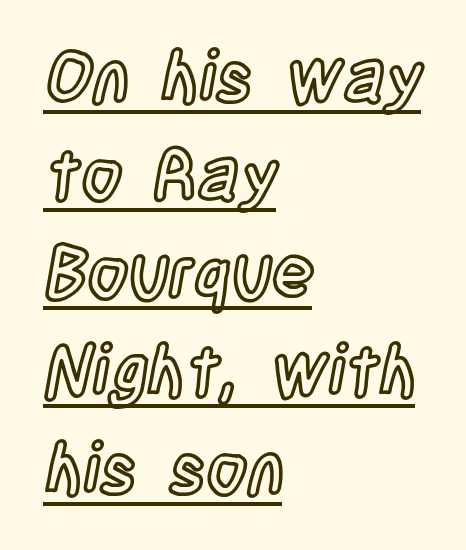
{"width": "condensed", "x_height": "large", "monospaced": "no", "underline": "yes", "align": "left", "line_spacing": "normal", "line_spacing_ratio": 1.38, "letter_spacing": "normal", "letter_spacing_em": 0.0, "glyph_px": 71}
